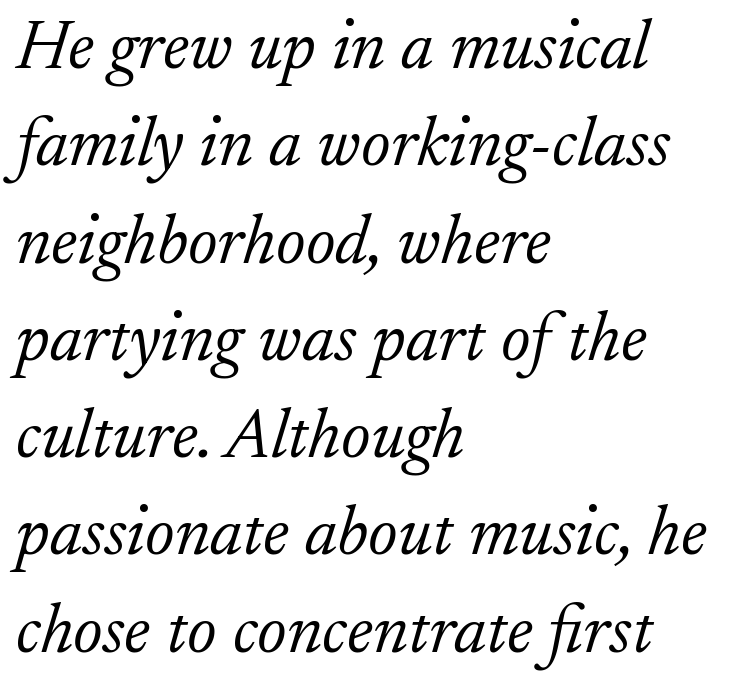
The passage is arranged the way most books set body copy — flush left. In terms of letterform style, serifs are clearly present. Regarding leading, the lines here are spaced in the standard way. Does the lettering tilt? It does — this is italic. The letters look calm and open, with moderate or lighter stems. Glance below the letters and you will spot only blank space.
